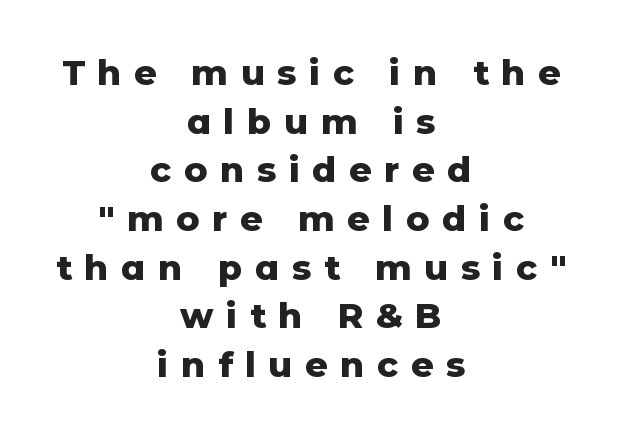
Do the characters align in a grid? No, the font is proportional. What stands out about the letter spacing? Its width — letters are far apart. Has an underline been added? It has not. Layout note: lines centered. A typesetter would label this face a sans. The designer left line spacing at the default.
